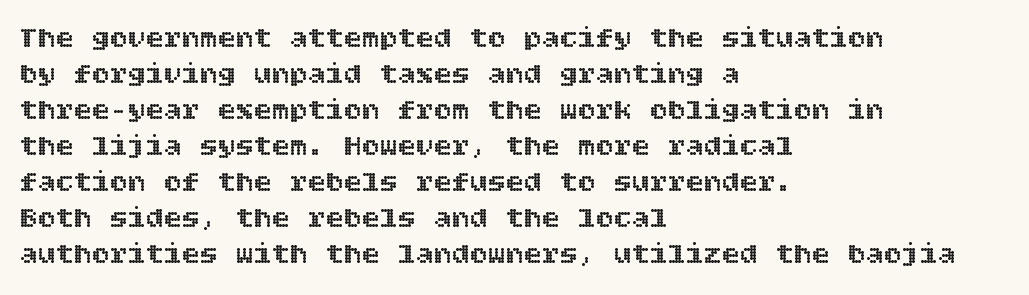
Q: Is the text italic (slanted)? A: No, it is upright.
Q: Is the text underlined? A: No.
Q: How is the paragraph aligned? A: Left-aligned.
Q: Is the spacing between letters normal or unusually wide? A: Normal.
Q: Width (condensed, normal, or wide)? A: Normal.
Q: x-height? A: Large.
